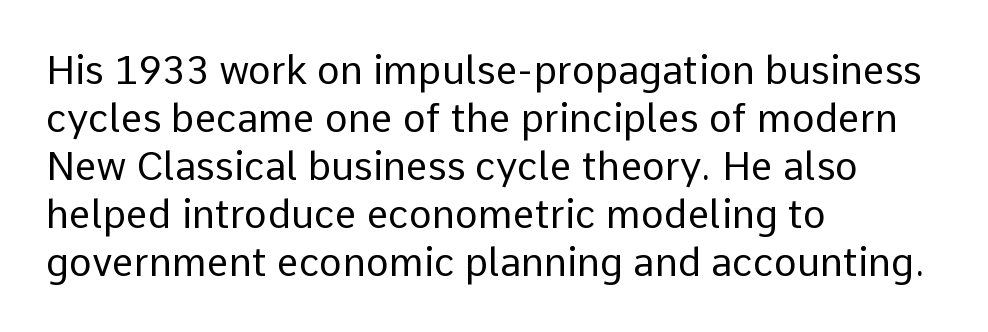
The image shows 39 px regular-weight sans-serif type, upright; set left-aligned, line spacing 1.23x, normal letter spacing, not underlined; low stroke contrast and a medium x-height.
